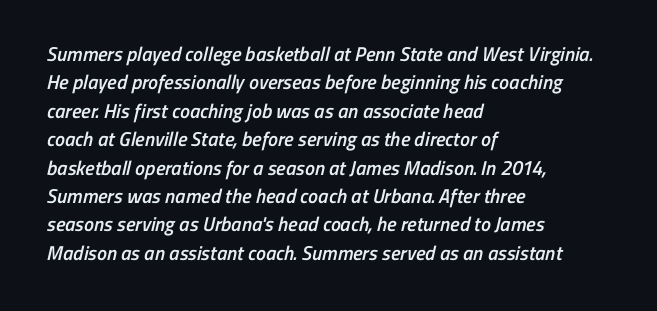
Q: Is the text bold? A: Semi-bold.
Q: Is the text underlined? A: No.
Q: How is the paragraph aligned? A: Left-aligned.
Q: Is the spacing between letters normal or unusually wide? A: Normal.
Q: Is the spacing between lines tight, normal or loose? A: Normal.
